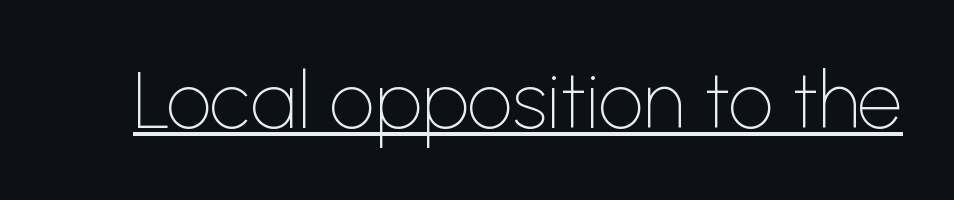
The image shows 79 px thin sans-serif type, upright; set normal letter spacing, underlined; low stroke contrast and a medium x-height.
